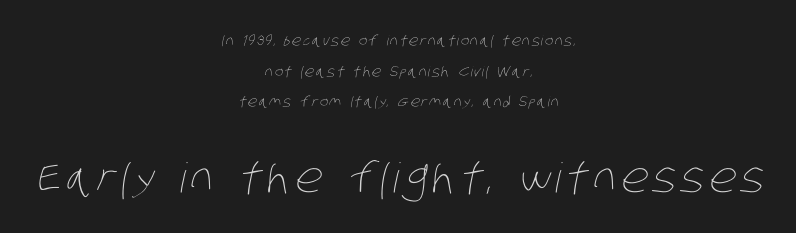
Q: Is the text bold? A: No.
Q: Is the text underlined? A: No.
Q: How is the paragraph aligned? A: Centered.
Q: Is the spacing between lines tight, normal or loose? A: Loose.
Q: Which block of text is set in a larger size, the first (top) or the second (bottom)? A: The second (bottom) one.
Q: Width (condensed, normal, or wide)? A: Condensed.
Q: Stroke contrast? A: Low.
Q: x-height? A: Large.
Q: Monospaced? A: No.
